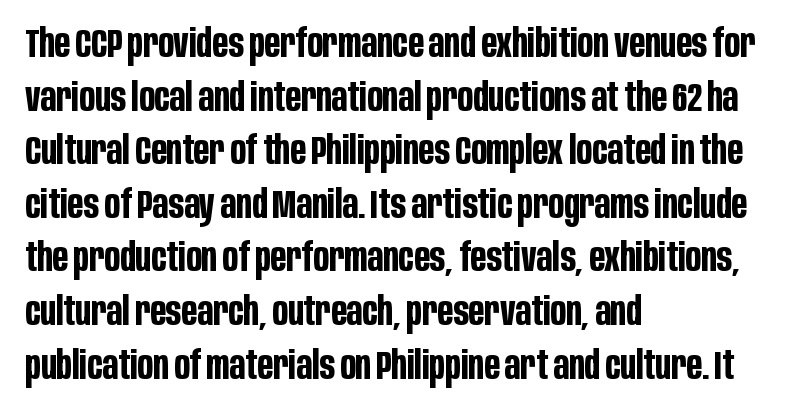
{"serif": "no", "italic": "no", "bold": "yes", "weight": "bold", "width": "condensed", "stroke_contrast": "low", "x_height": "large", "monospaced": "no", "underline": "no", "align": "left", "line_spacing": "normal", "line_spacing_ratio": 1.34, "letter_spacing": "normal", "letter_spacing_em": 0.0, "glyph_px": 40}
